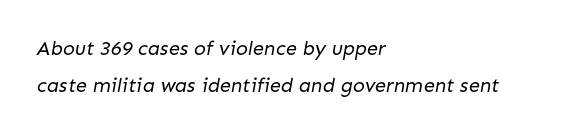
Q: Is the text bold? A: No.
Q: Is the text underlined? A: No.
Q: How is the paragraph aligned? A: Left-aligned.
Q: Is the spacing between letters normal or unusually wide? A: Normal.
